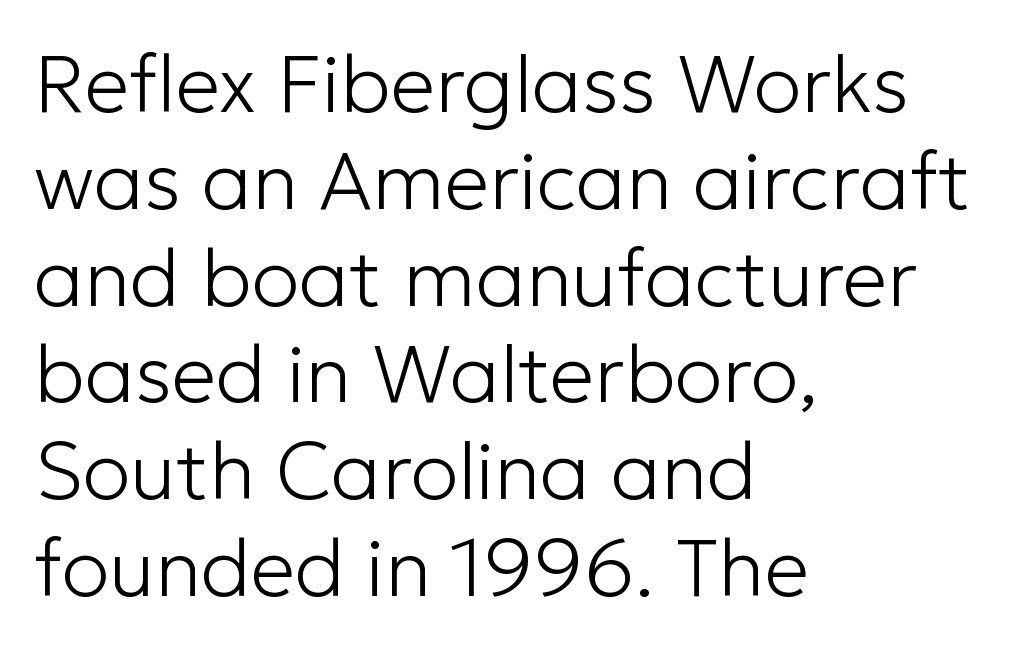
The image shows 80 px light sans-serif type, upright; set left-aligned, line spacing 1.21x, normal letter spacing, not underlined; low stroke contrast and a medium x-height.
